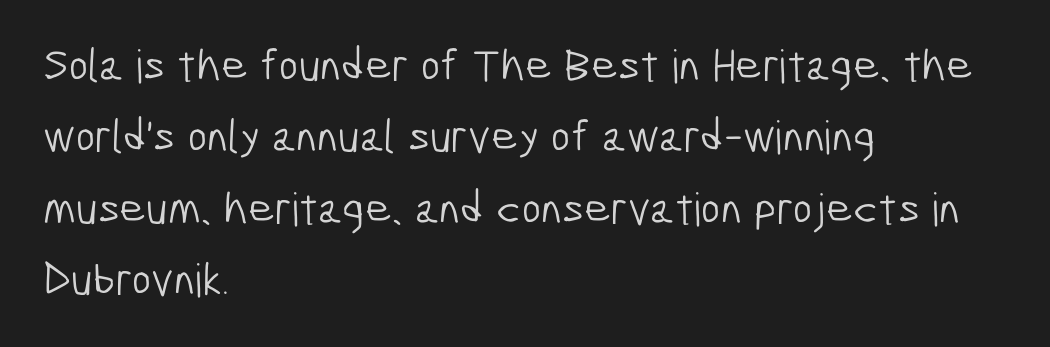
The image shows 46 px light, condensed sans-serif type; set left-aligned, normal line spacing (1.55x), normal letter spacing, not underlined; low stroke contrast and a medium x-height.
